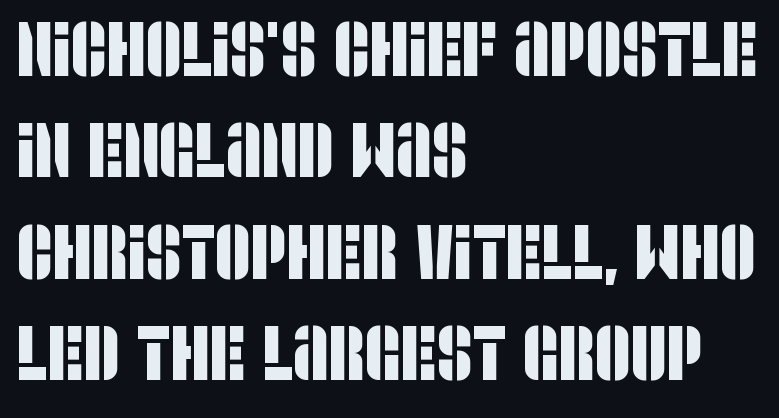
{"serif": "no", "width": "condensed", "stroke_contrast": "low", "x_height": "large", "monospaced": "no", "underline": "no", "align": "left", "line_spacing": "normal", "line_spacing_ratio": 1.3, "letter_spacing": "normal", "letter_spacing_em": 0.0, "glyph_px": 78}
